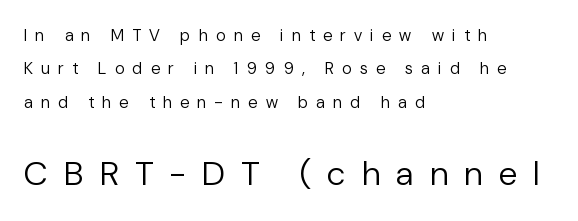
Q: Is the text bold? A: No.
Q: Is the text italic (slanted)? A: No, it is upright.
Q: Is the typeface a serif or a sans-serif typeface? A: Sans-serif.
Q: Is the text underlined? A: No.
Q: How is the paragraph aligned? A: Left-aligned.
Q: Is the spacing between letters normal or unusually wide? A: Unusually wide.
Q: Is the spacing between lines tight, normal or loose? A: Loose.
Q: Which block of text is set in a larger size, the first (top) or the second (bottom)? A: The second (bottom) one.
Q: Width (condensed, normal, or wide)? A: Normal.
Q: Stroke contrast? A: Low.
Q: x-height? A: Medium.
Q: Monospaced? A: No.
